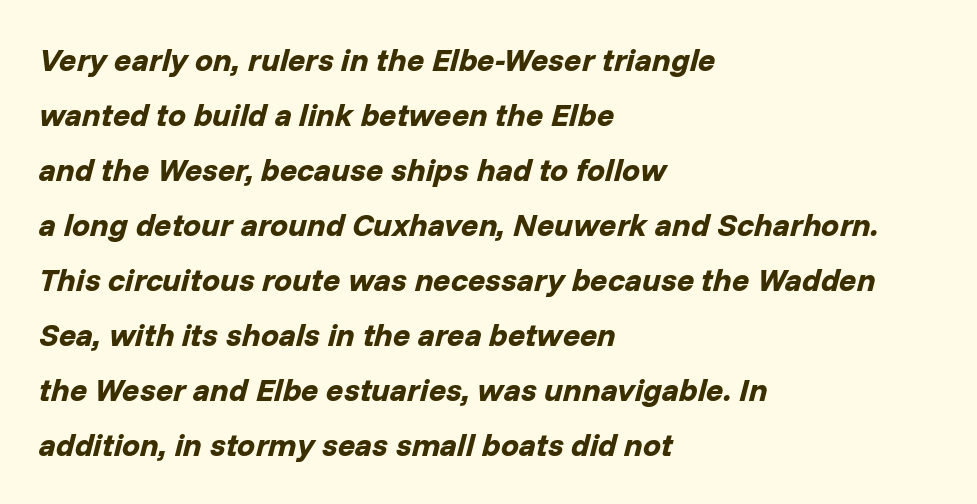
{"italic": "yes", "lean": "right", "slant_degrees": 14, "bold": "yes", "weight": "bold", "width": "normal", "stroke_contrast": "low", "x_height": "medium", "monospaced": "no", "underline": "no", "align": "left", "line_spacing_ratio": 1.72, "letter_spacing": "normal", "letter_spacing_em": 0.0, "glyph_px": 32}
